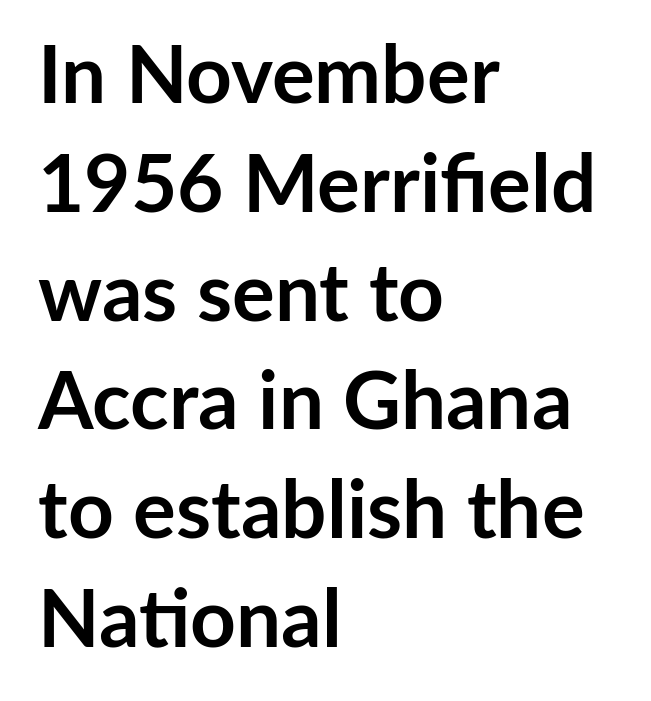
The image shows 80 px semibold sans-serif type, upright; set left-aligned, normal line spacing (1.36x), normal letter spacing, not underlined; low stroke contrast and a medium x-height.
